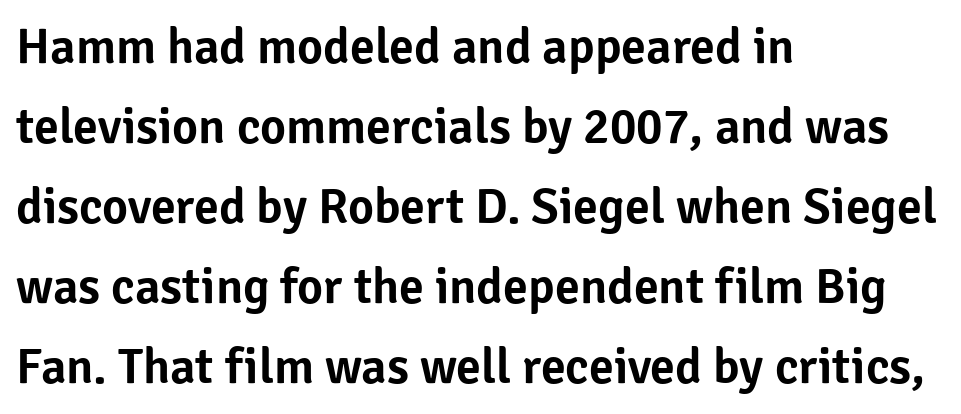
{"serif": "no", "italic": "no", "width": "normal", "stroke_contrast": "low", "x_height": "medium", "monospaced": "no", "underline": "no", "align": "left", "line_spacing": "normal", "line_spacing_ratio": 1.6, "letter_spacing": "normal", "letter_spacing_em": 0.0, "glyph_px": 50}
